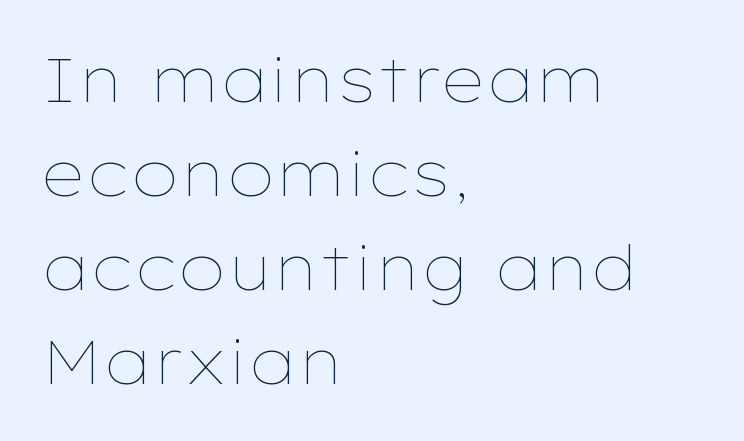
Style check: upright. Note the varied advance widths — an 'i' is clearly narrower than an 'm'. What's the leading like? Ordinary, nothing unusual. Look at the tracking — it's just the regular setting, nothing added. Decoration check: the copy has no underline.
